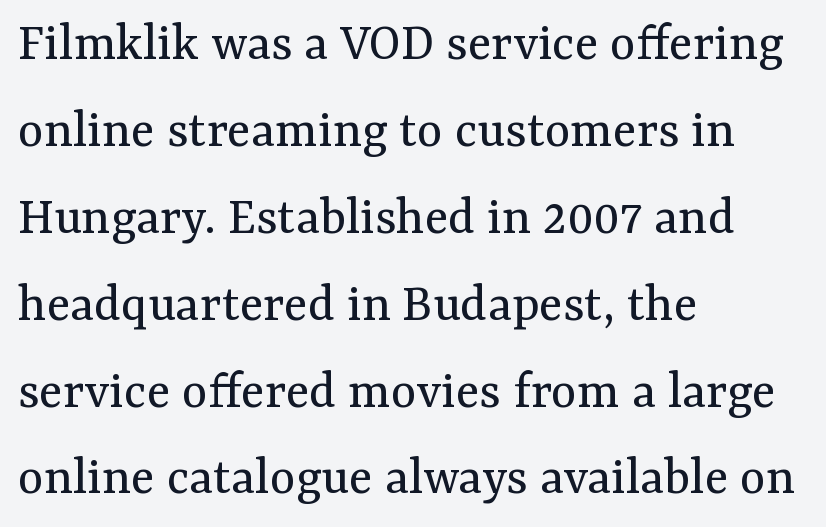
Q: Is the text bold? A: No.
Q: Is the text italic (slanted)? A: No, it is upright.
Q: Is the typeface a serif or a sans-serif typeface? A: Serif.
Q: Is the text underlined? A: No.
Q: How is the paragraph aligned? A: Left-aligned.
Q: Is the spacing between letters normal or unusually wide? A: Normal.
Q: Is the spacing between lines tight, normal or loose? A: Normal.
Q: Width (condensed, normal, or wide)? A: Normal.
Q: Stroke contrast? A: Medium.
Q: x-height? A: Medium.
Q: Monospaced? A: No.
